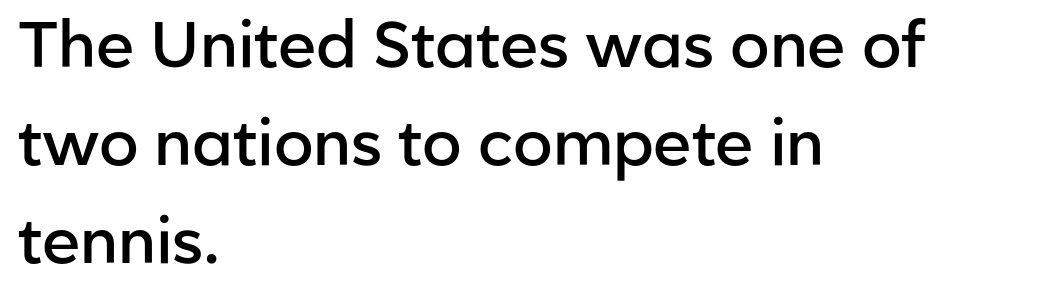
Is this a sans? Yes — the strokes have no serifs. Character widths vary here, with narrow letters taking less room than wide ones. A bare baseline throughout the passage. You could call the tracking neutral — neither tight nor loose.
